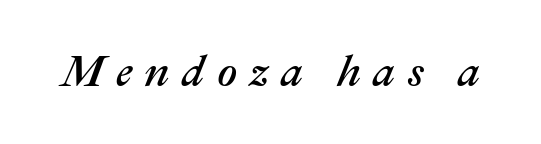
Q: Is the text italic (slanted)? A: Yes, it leans right by about 22 degrees.
Q: Is the text underlined? A: No.
Q: Is the spacing between letters normal or unusually wide? A: Unusually wide.
Q: Width (condensed, normal, or wide)? A: Normal.
Q: Stroke contrast? A: Medium.
Q: x-height? A: Medium.
Q: Monospaced? A: No.
